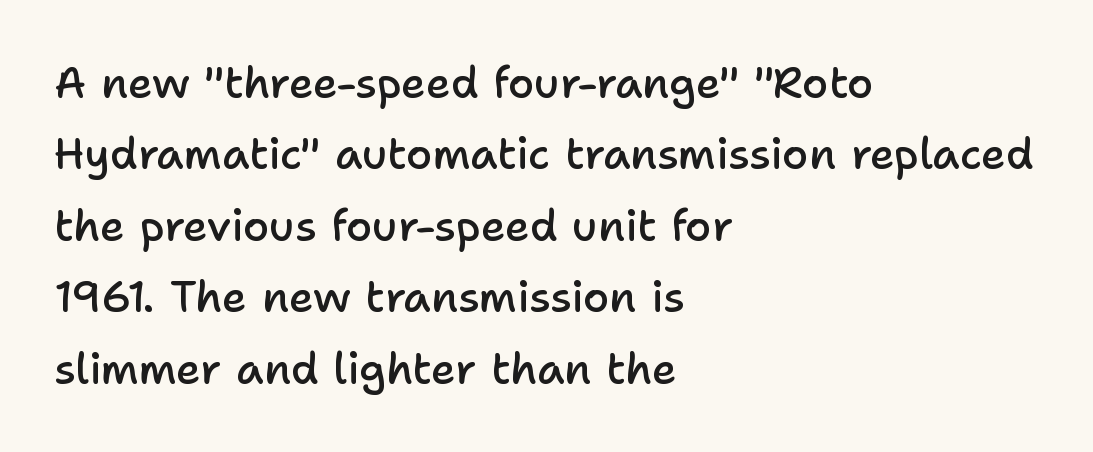
The setting favours the left margin, as ordinary paragraphs usually do. Characters remain perfectly vertical along every line. Check the space under the baseline: it is left empty. In terms of letterform style, serifs are entirely absent.
